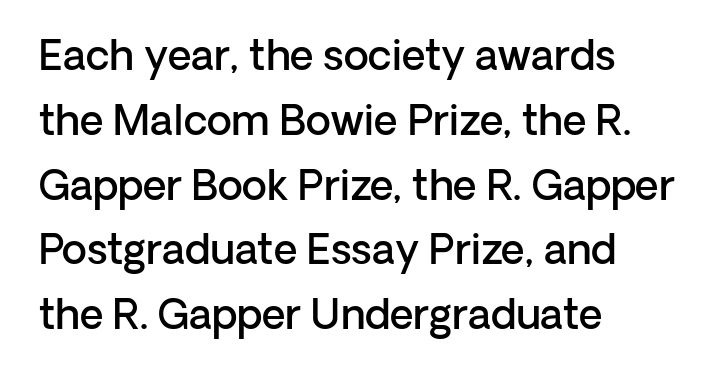
{"serif": "no", "italic": "no", "bold": "semi", "weight": "semibold", "width": "normal", "stroke_contrast": "low", "x_height": "medium", "monospaced": "no", "underline": "no", "align": "left", "line_spacing": "normal", "line_spacing_ratio": 1.58, "letter_spacing": "normal", "letter_spacing_em": 0.0, "glyph_px": 41}
